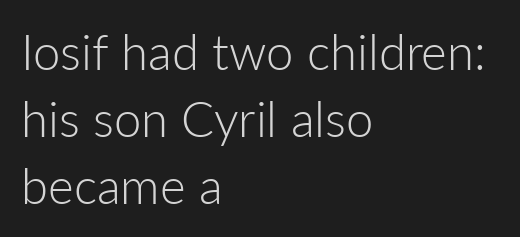
The rendering uses natural spacing where letterforms have individual widths. The rendering shows plain stroke endings on the letterforms — a sans-serif design. Every row of glyphs begins at an identical x-position on the left. The weight would be labelled regular, book, light, or lighter still.
